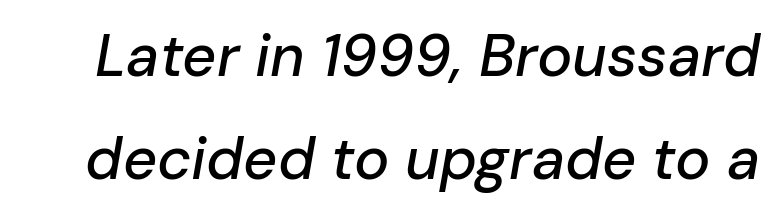
Q: Is the text italic (slanted)? A: Yes, it leans right by about 10 degrees.
Q: Is the text underlined? A: No.
Q: Is the spacing between letters normal or unusually wide? A: Normal.
Q: Width (condensed, normal, or wide)? A: Normal.
Q: Stroke contrast? A: Low.
Q: x-height? A: Medium.
Q: Monospaced? A: No.
